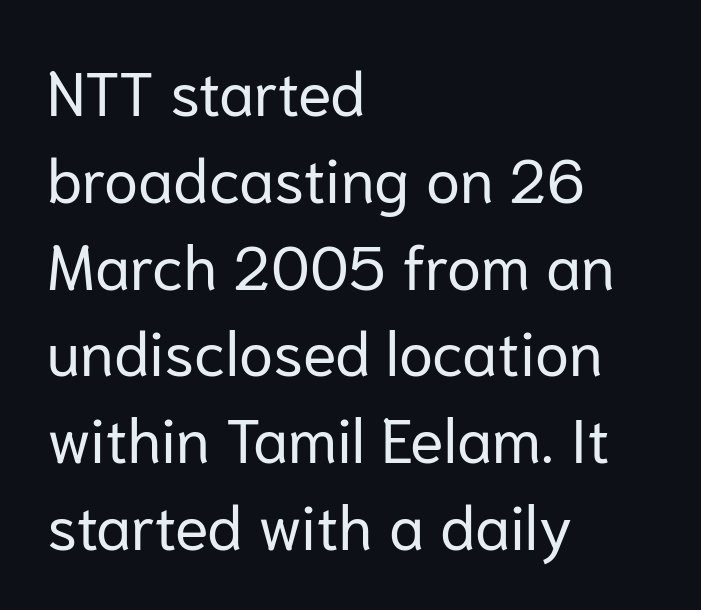
If you drew a ruler down the left edge, every line would touch it. A sans-serif font was chosen for this passage. The passage shown is not bold in any degree. Descender tails drop into unmarked territory. Each letter keeps its own natural width here, so spacing adapts to shape. Upright lettering throughout.
